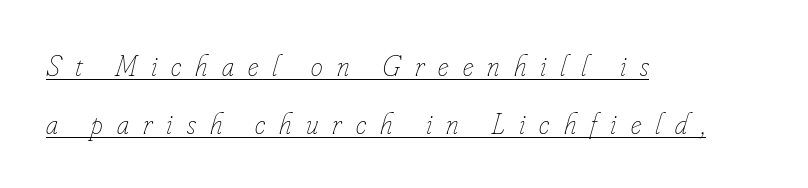
Q: Is the text bold? A: No.
Q: Is the text italic (slanted)? A: Yes, it leans right by about 16 degrees.
Q: Is the text underlined? A: Yes.
Q: How is the paragraph aligned? A: Left-aligned.
Q: Is the spacing between letters normal or unusually wide? A: Unusually wide.
Q: Is the spacing between lines tight, normal or loose? A: Loose.
Q: Width (condensed, normal, or wide)? A: Condensed.
Q: Stroke contrast? A: Low.
Q: x-height? A: Small.
Q: Monospaced? A: No.
